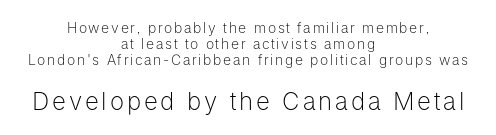
The image shows 24 px text type, upright; set centered, tight line spacing (1.13x), not underlined; the second (bottom) block is 1.71x larger.
